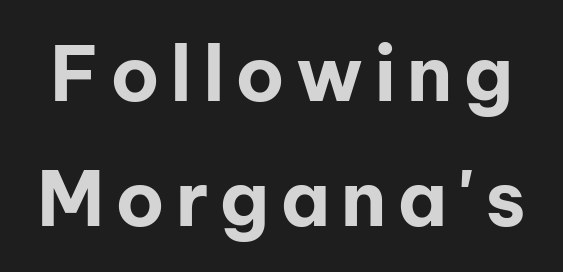
The image shows 76 px bold sans-serif type, upright; set normal line spacing (1.64x), not underlined; low stroke contrast and a medium x-height.
